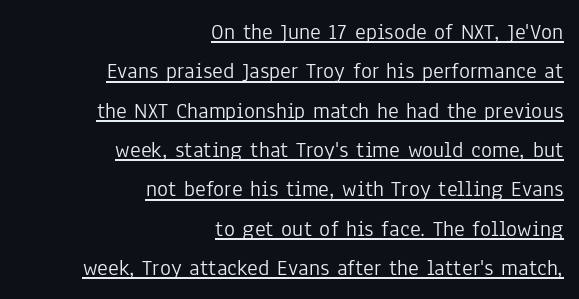
Honestly, the underline is the first thing you notice here. The gaps between neighbouring characters are ordinary and unremarkable. In CSS terms this would be text-align: right. Is this a heavy cut? Hardly; it is regular or lighter.
